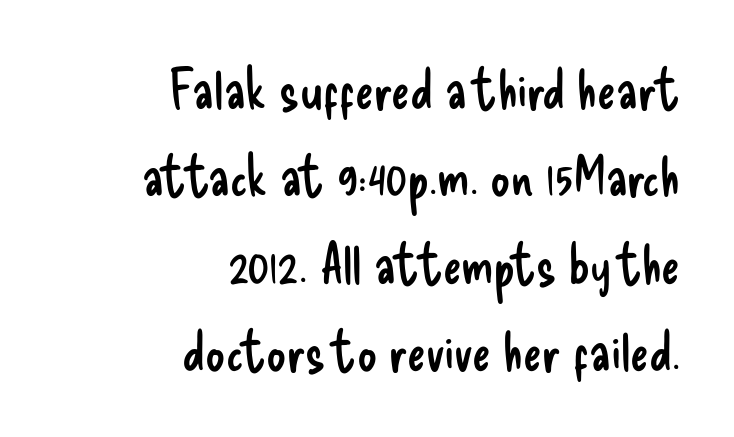
If you measured baseline to baseline, you'd find a middling distance. Typographically, this falls in the sans-serif category. A bare baseline throughout the passage. Upright lettering throughout. Stroke mass is kept to a normal reading level or below.
